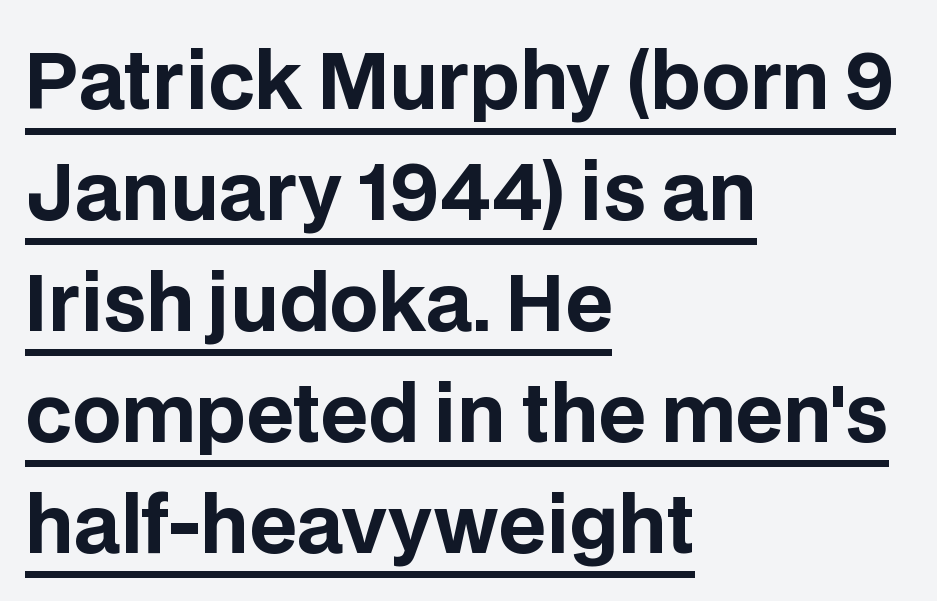
The image shows 76 px bold sans-serif type, upright; set left-aligned, normal line spacing (1.46x), normal letter spacing, underlined; low stroke contrast and a large x-height.
